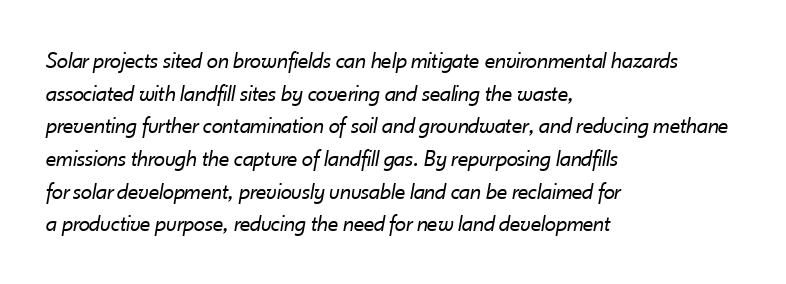
This rendering features lettering with no underline. The face looks like a standard text weight, possibly lighter. The ragged edge is on the right, which tells us the setting is flush left. Short note: letters normally spaced.
